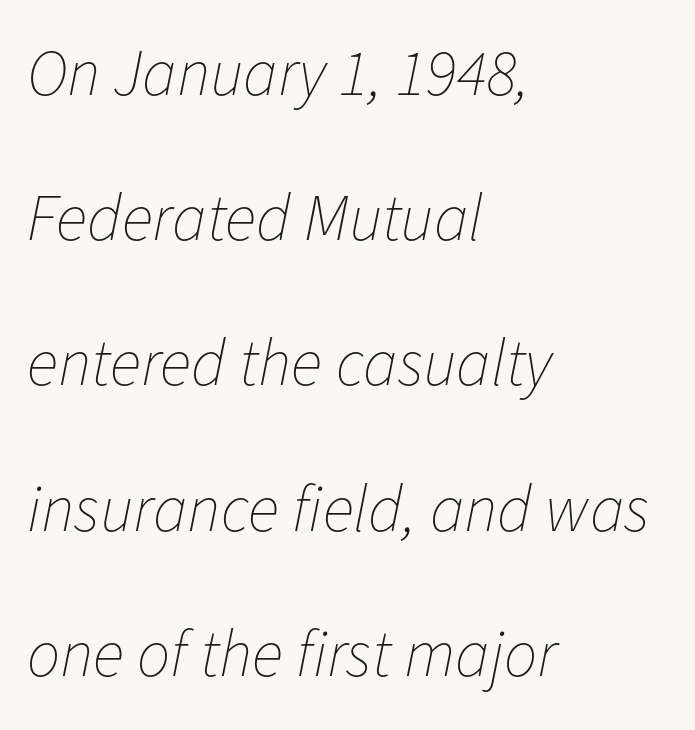
The image shows 66 px thin type, italic (leaning right); set left-aligned, loose line spacing (2.2x), normal letter spacing, not underlined; low stroke contrast and a medium x-height.
